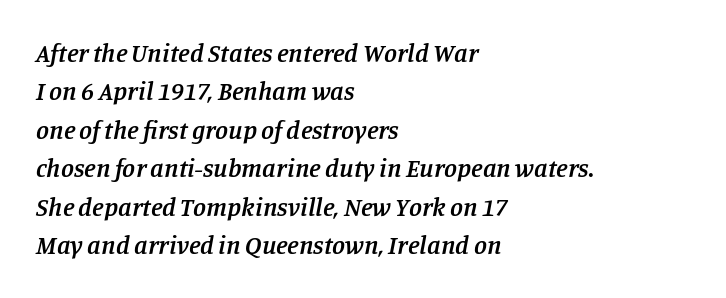
Compared with an ordinary text face, these strokes are moderately heavier — a semibold. Notice how descenders clear the ascenders below comfortably — that's standard leading. Does extra space separate the letters? No, they use regular spacing. If you drew a ruler down the left edge, every line would touch it. Notice how the stems are inclined rather than vertical — that's the hallmark of italics. Lines of text with bare space underneath.
